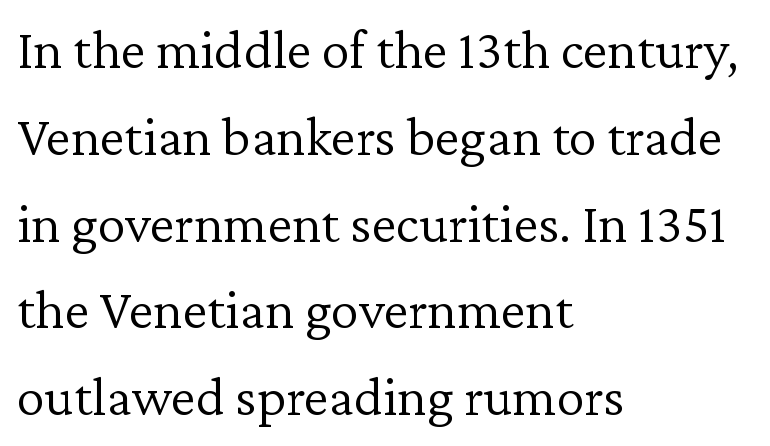
The image shows 56 px light serif type, upright; set left-aligned, normal line spacing (1.55x), normal letter spacing, not underlined; low stroke contrast and a medium x-height.
